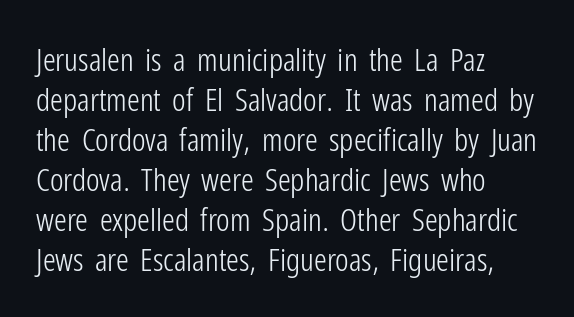
Bare-footed words on every line. How are the letters spaced? Ordinarily, with no added tracking. On a weight scale, this lands at 450 or below. The letters stand straight up with perfectly vertical stems. The paragraph shown leans on its left margin.
